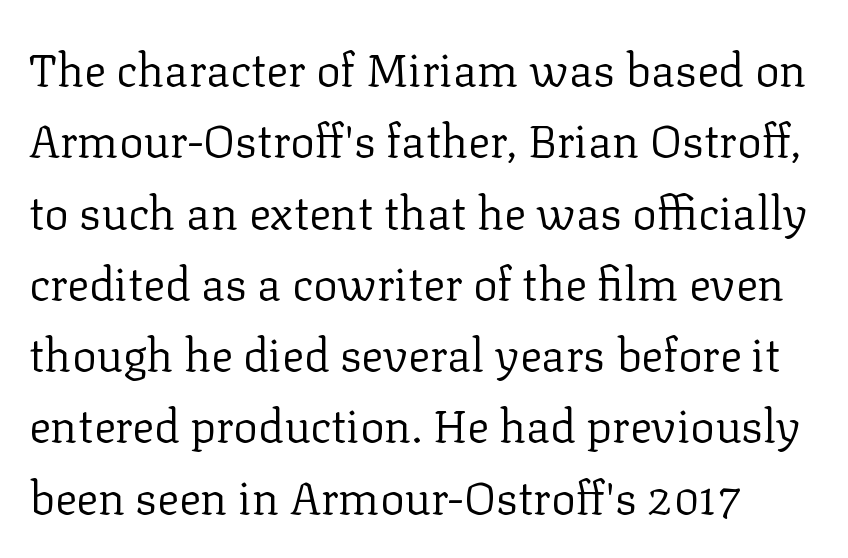
The image shows 46 px regular-weight serif type, upright; set normal line spacing (1.55x), normal letter spacing, not underlined; low stroke contrast and a medium x-height.
